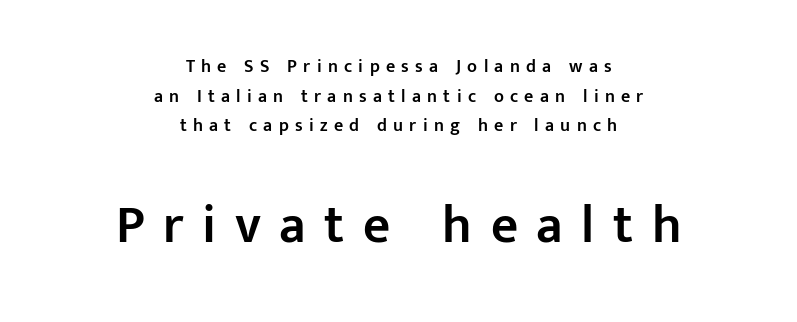
Q: Is the text bold? A: Semi-bold.
Q: Is the text italic (slanted)? A: No, it is upright.
Q: Is the typeface a serif or a sans-serif typeface? A: Sans-serif.
Q: Is the text underlined? A: No.
Q: How is the paragraph aligned? A: Centered.
Q: Is the spacing between letters normal or unusually wide? A: Unusually wide.
Q: Is the spacing between lines tight, normal or loose? A: Normal.
Q: Which block of text is set in a larger size, the first (top) or the second (bottom)? A: The second (bottom) one.
Q: Width (condensed, normal, or wide)? A: Normal.
Q: Stroke contrast? A: Low.
Q: x-height? A: Medium.
Q: Monospaced? A: No.
